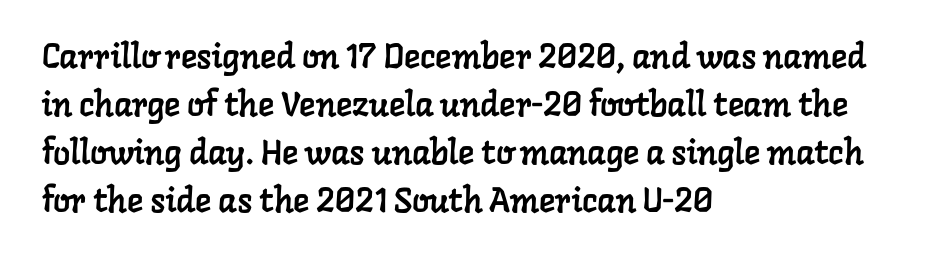
If you measured baseline to baseline, you'd find a middling distance. Inter-character spacing is left at the font's built-in metrics. Note the varied advance widths — an 'i' is clearly narrower than an 'm'. Compared with a centered layout, this one pins lines to the left instead. The strip under each line holds only bare page. This rendering employs a face with finishing strokes, i.e., a serif.
